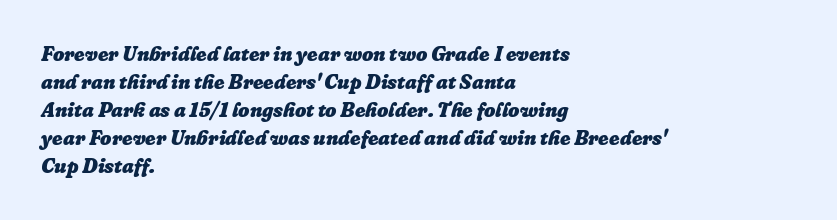
{"italic": "yes", "lean": "right", "slant_degrees": 16, "bold": "yes", "underline": "no", "align": "left", "line_spacing": "normal", "line_spacing_ratio": 1.4, "letter_spacing": "normal", "letter_spacing_em": 0.0, "glyph_px": 20}
